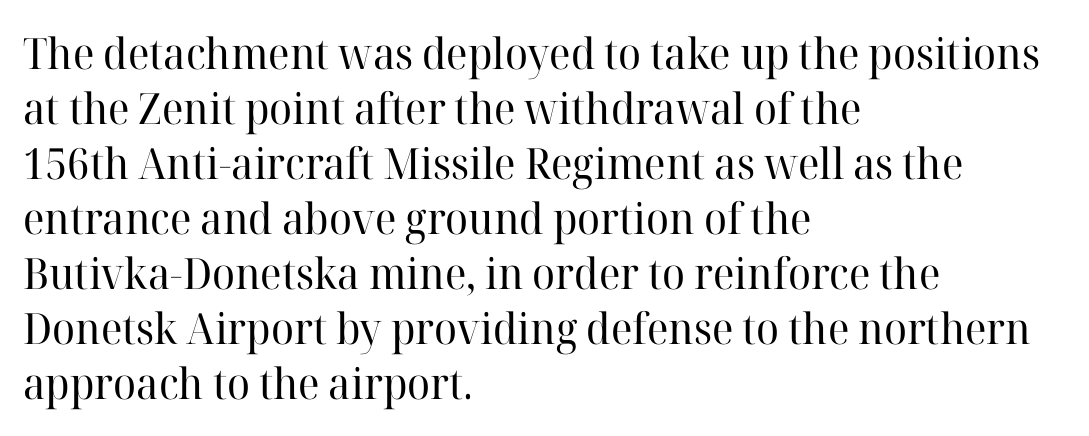
The image shows 43 px regular-weight serif type, upright; set left-aligned, normal line spacing (1.28x), normal letter spacing, not underlined; high stroke contrast and a medium x-height.
